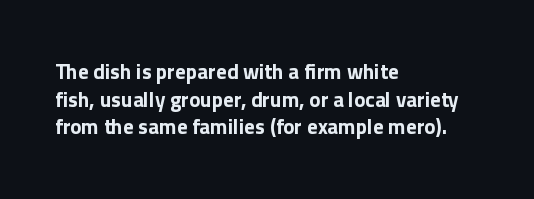
The image shows 21 px bold type, upright; set left-aligned, normal line spacing (1.32x), normal letter spacing, not underlined.
